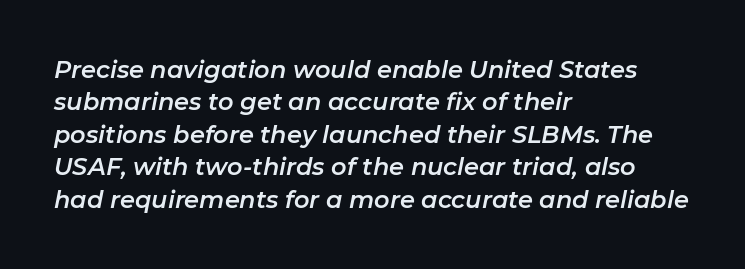
{"italic": "yes", "lean": "right", "slant_degrees": 11, "underline": "no", "align": "left", "line_spacing": "normal", "line_spacing_ratio": 1.35, "letter_spacing": "normal", "letter_spacing_em": 0.0, "glyph_px": 24}
